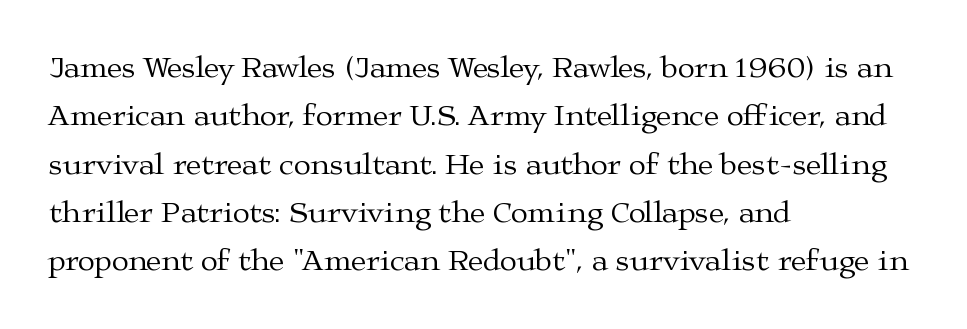
{"serif": "yes", "italic": "no", "bold": "no", "weight": "regular", "width": "wide", "stroke_contrast": "medium", "x_height": "medium", "monospaced": "no", "underline": "no", "align": "left", "line_spacing": "normal", "line_spacing_ratio": 1.56, "letter_spacing": "normal", "letter_spacing_em": 0.0, "glyph_px": 31}
